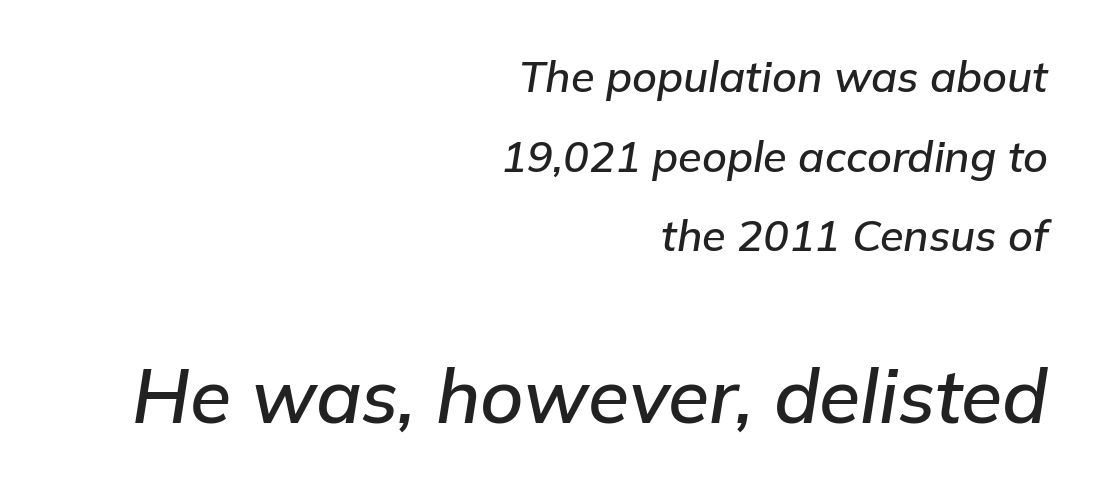
The image shows 75 px text type, italic (leaning right); set right-aligned, line spacing 1.85x, normal letter spacing, not underlined; the second (bottom) block is 1.74x larger; low stroke contrast and a medium x-height.
